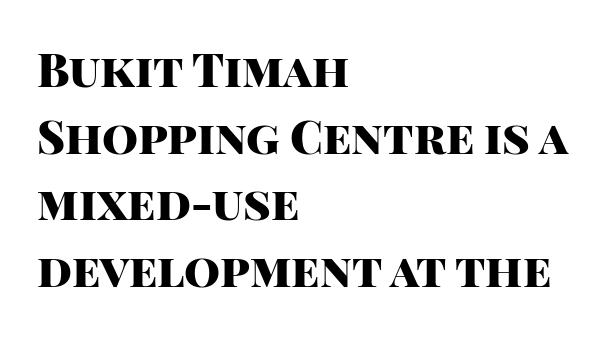
Q: Is the text bold? A: Yes.
Q: Is the text italic (slanted)? A: No, it is upright.
Q: Is the typeface a serif or a sans-serif typeface? A: Sans-serif.
Q: Is the text underlined? A: No.
Q: How is the paragraph aligned? A: Left-aligned.
Q: Is the spacing between letters normal or unusually wide? A: Normal.
Q: Is the spacing between lines tight, normal or loose? A: Normal.
Q: Width (condensed, normal, or wide)? A: Normal.
Q: Stroke contrast? A: High.
Q: x-height? A: Large.
Q: Monospaced? A: No.
